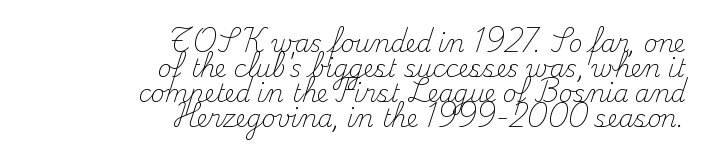
Vertical stems look standard width or narrower in stroke. One glance says dense: line gaps are narrower than usual. The gap between lines stays unmarked. Short note: letters normally spaced. Short and long lines alike share a common ending point at right.
